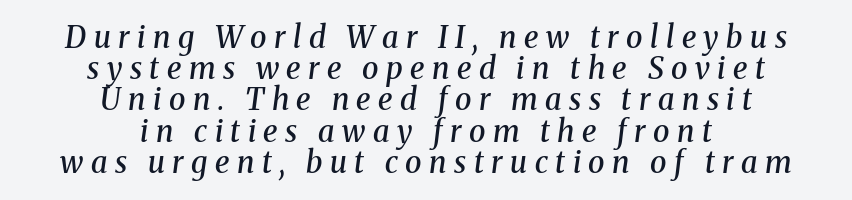
The image shows 30 px semibold serif type, italic (leaning right); set centered, tight line spacing (1.04x), unusually wide letter spacing (+0.25 em), not underlined; medium stroke contrast and a medium x-height.
